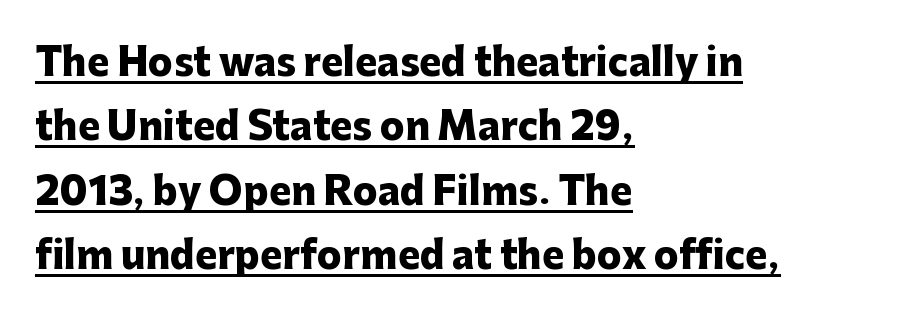
The image shows 37 px heavy sans-serif type, upright; set left-aligned, line spacing 1.74x, normal letter spacing, underlined; low stroke contrast and a medium x-height.
